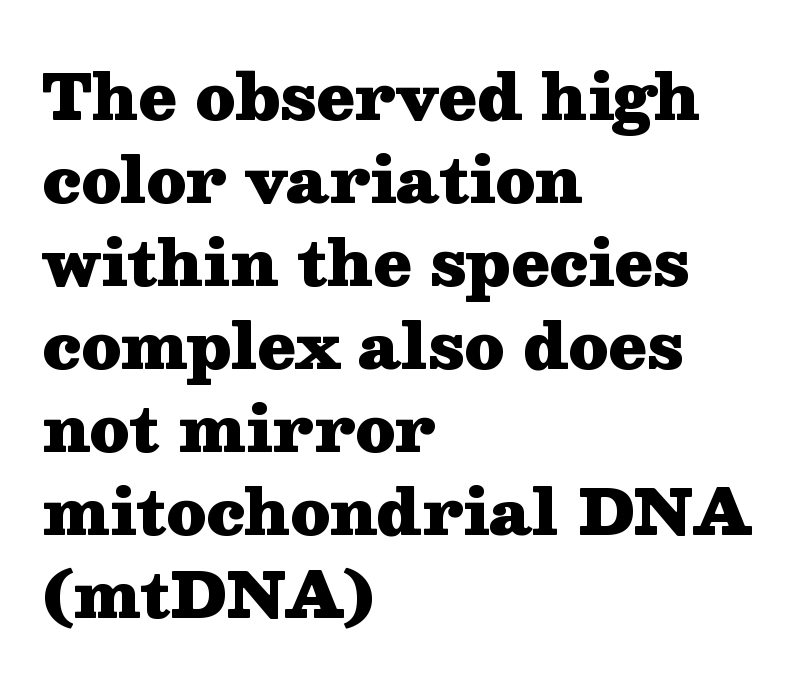
Varying glyph widths throughout — classic text-font behaviour. Italic? Not at all — the glyphs are vertical. A bare baseline throughout the passage. Casual observation: everything's shoved over to the left. One glance says typical: line gaps are just what's usual. Unlike a clean sans, this face finishes its strokes with serifs.
